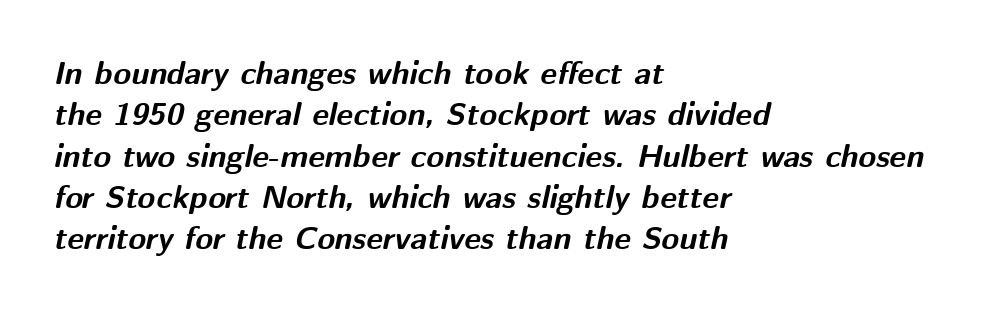
The image shows 32 px bold type, italic (leaning right); set left-aligned, normal line spacing (1.29x), normal letter spacing, not underlined; medium stroke contrast and a medium x-height.
